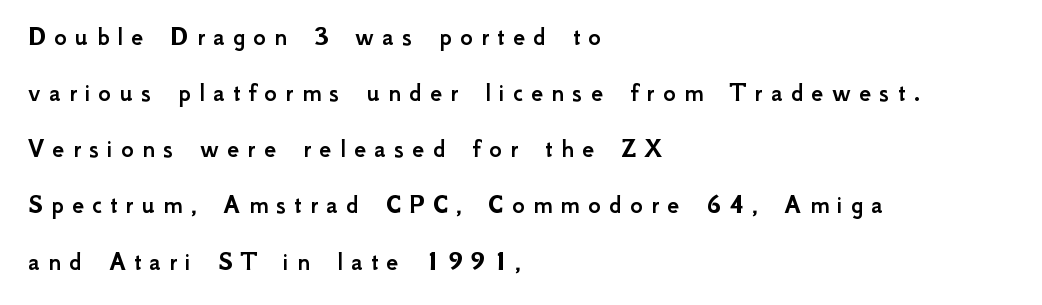
The setting favours the left margin, as ordinary paragraphs usually do. What stands out about the letter spacing? Its width — letters are far apart. The lettering stays uniformly vertical, giving the passage a roman look. This block would shrink considerably if given ordinary leading; it's expanded now. Underline: absent.
